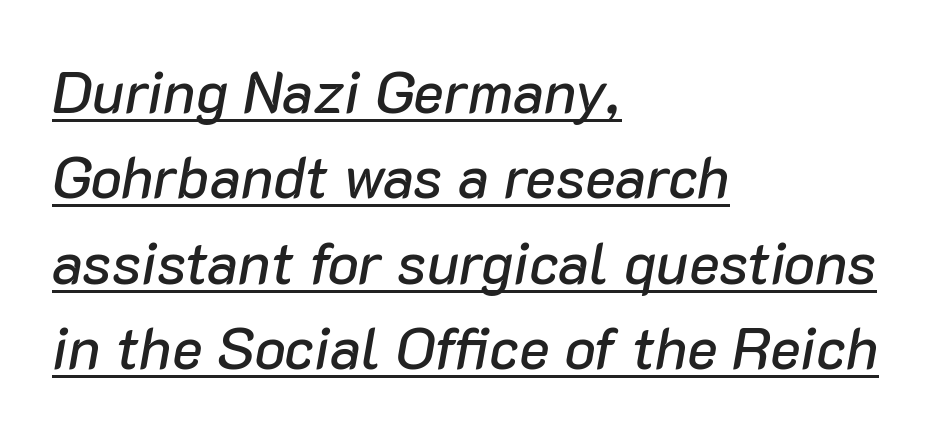
The image shows 58 px text type, italic (leaning right); set left-aligned, normal line spacing (1.47x), normal letter spacing, underlined; low stroke contrast and a medium x-height.
